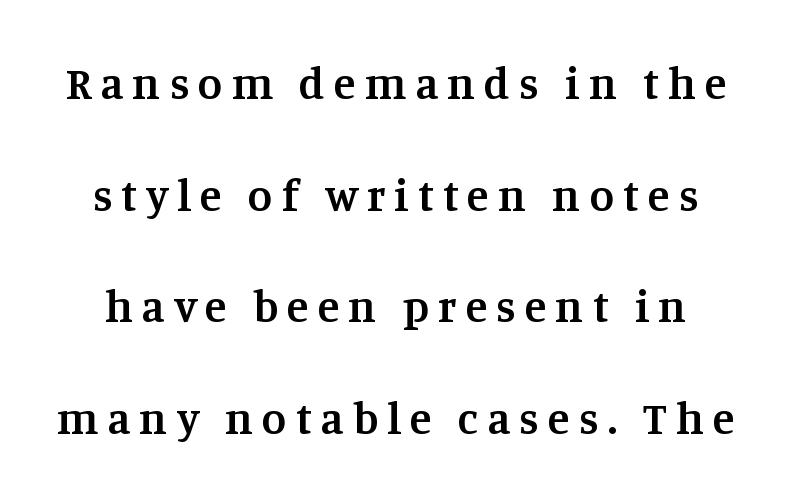
Q: Is the text bold? A: Semi-bold.
Q: Is the text italic (slanted)? A: No, it is upright.
Q: Is the typeface a serif or a sans-serif typeface? A: Serif.
Q: Is the text underlined? A: No.
Q: Is the spacing between letters normal or unusually wide? A: Unusually wide.
Q: Is the spacing between lines tight, normal or loose? A: Loose.
Q: Width (condensed, normal, or wide)? A: Normal.
Q: Stroke contrast? A: Medium.
Q: x-height? A: Large.
Q: Monospaced? A: No.
